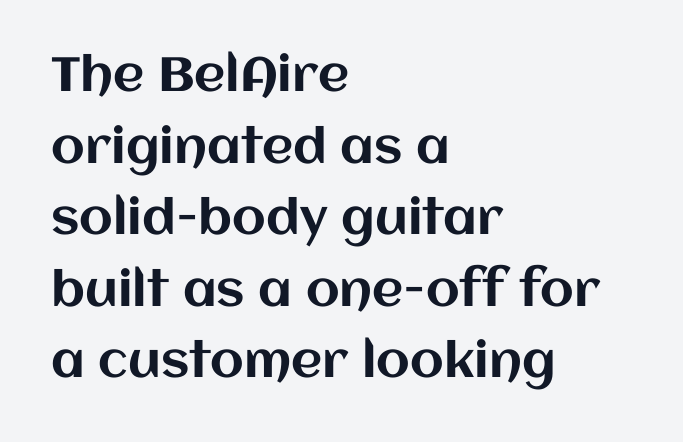
{"italic": "no", "width": "normal", "stroke_contrast": "medium", "x_height": "large", "monospaced": "no", "underline": "no", "align": "left", "line_spacing": "normal", "line_spacing_ratio": 1.49, "letter_spacing": "normal", "letter_spacing_em": 0.0, "glyph_px": 48}
